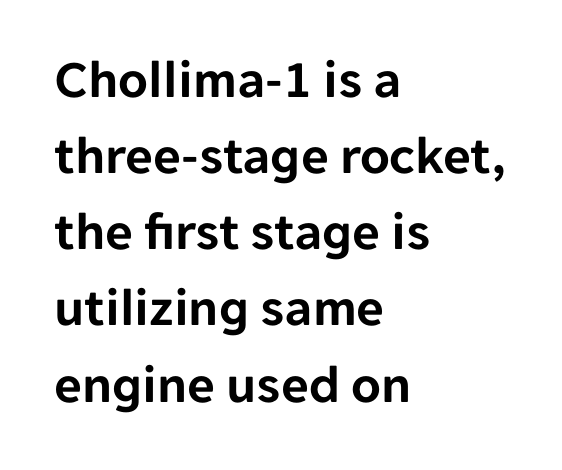
Q: Is the text italic (slanted)? A: No, it is upright.
Q: Is the typeface a serif or a sans-serif typeface? A: Sans-serif.
Q: Is the text underlined? A: No.
Q: How is the paragraph aligned? A: Left-aligned.
Q: Is the spacing between letters normal or unusually wide? A: Normal.
Q: Is the spacing between lines tight, normal or loose? A: Normal.
Q: Width (condensed, normal, or wide)? A: Normal.
Q: Stroke contrast? A: Low.
Q: x-height? A: Medium.
Q: Monospaced? A: No.
